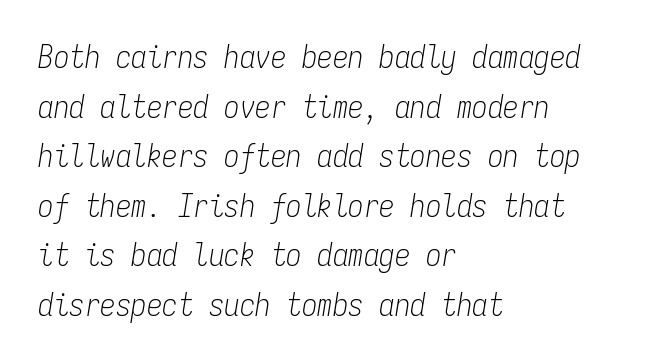
Looks like terminal output: every glyph gets an equal slot. Summary of weight: not heavy and not bold. These lines are set flush left with a ragged right edge. The space directly below the letters is spotless.
